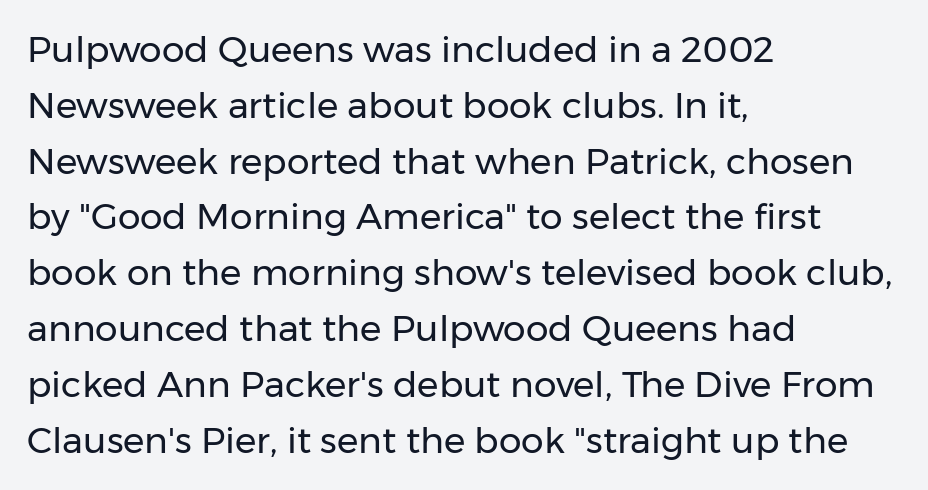
Each row of text sits above clean, open space. Vertically, the passage feels balanced, rows spaced as you'd expect. The letters carry no serifs — their stems end cleanly without finishing strokes. Left-aligned paragraph, ragged on the right. The specimen reads as upright at a glance.
